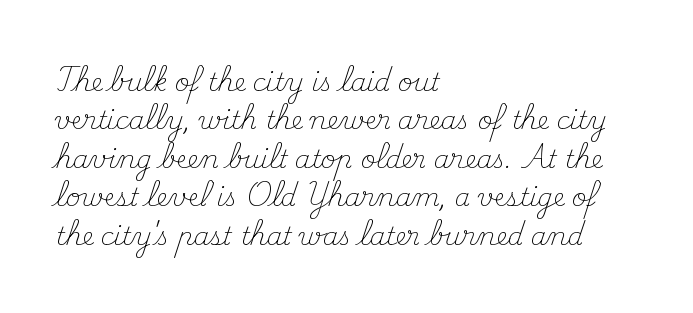
Q: Is the text bold? A: No.
Q: Is the text italic (slanted)? A: Yes.
Q: Is the text underlined? A: No.
Q: How is the paragraph aligned? A: Left-aligned.
Q: Is the spacing between letters normal or unusually wide? A: Normal.
Q: Is the spacing between lines tight, normal or loose? A: Normal.
